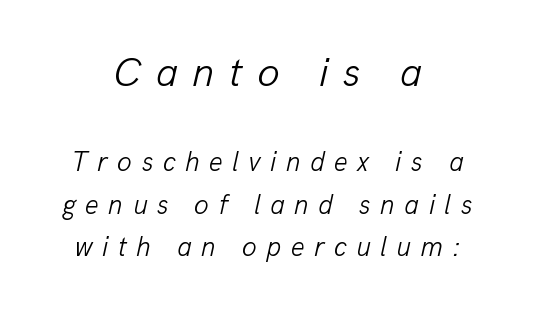
Q: Is the text bold? A: No.
Q: Is the text italic (slanted)? A: Yes, it leans right by about 13 degrees.
Q: Is the text underlined? A: No.
Q: How is the paragraph aligned? A: Centered.
Q: Is the spacing between letters normal or unusually wide? A: Unusually wide.
Q: Is the spacing between lines tight, normal or loose? A: Normal.
Q: Which block of text is set in a larger size, the first (top) or the second (bottom)? A: The first (top) one.
Q: Width (condensed, normal, or wide)? A: Normal.
Q: Stroke contrast? A: Low.
Q: x-height? A: Medium.
Q: Monospaced? A: No.
